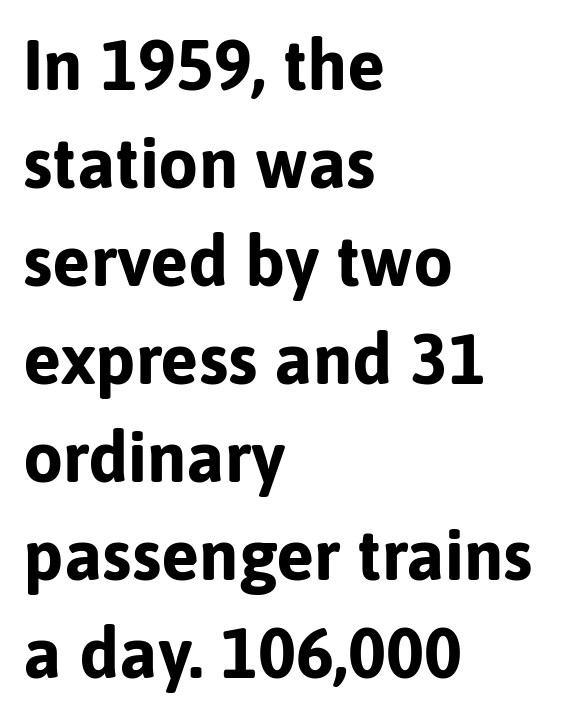
Posture: vertical. The rows are spaced the way most documents space them. Emphasis by weight is at full strength: bold. Which margin do the lines hug? The left one — the right edge is uneven. You could not count columns in this text — the font is proportionally spaced.
